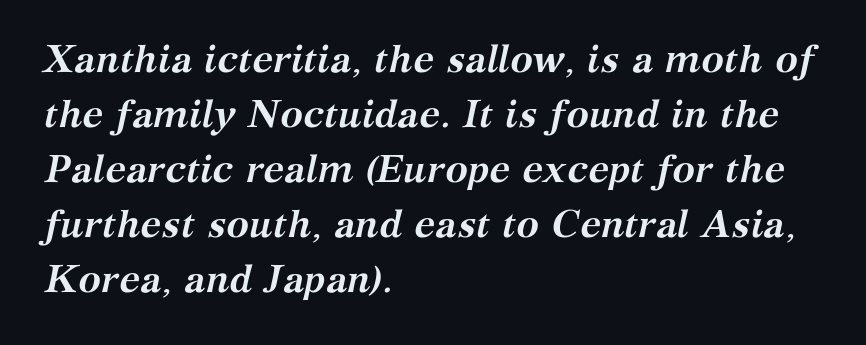
Q: Is the text bold? A: Yes.
Q: Is the text italic (slanted)? A: Yes, it leans right by about 12 degrees.
Q: Is the typeface a serif or a sans-serif typeface? A: Serif.
Q: Is the text underlined? A: No.
Q: How is the paragraph aligned? A: Left-aligned.
Q: Is the spacing between letters normal or unusually wide? A: Normal.
Q: Is the spacing between lines tight, normal or loose? A: Normal.
Q: Width (condensed, normal, or wide)? A: Normal.
Q: Stroke contrast? A: Medium.
Q: x-height? A: Medium.
Q: Monospaced? A: No.
